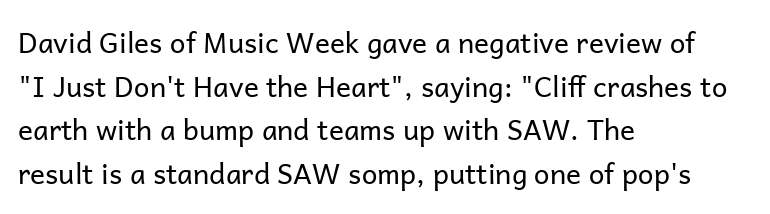
The image shows 28 px regular-weight sans-serif type, upright; set left-aligned, normal line spacing (1.56x), normal letter spacing, not underlined; low stroke contrast and a medium x-height.
